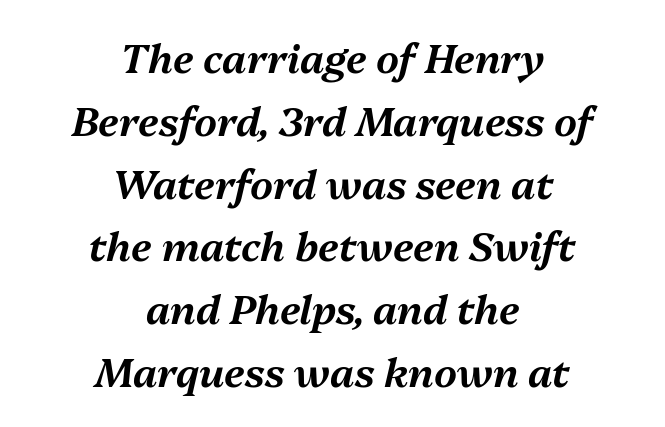
Q: Is the text italic (slanted)? A: Yes, it leans right by about 13 degrees.
Q: Is the text underlined? A: No.
Q: How is the paragraph aligned? A: Centered.
Q: Is the spacing between letters normal or unusually wide? A: Normal.
Q: Is the spacing between lines tight, normal or loose? A: Normal.
Q: Width (condensed, normal, or wide)? A: Normal.
Q: Stroke contrast? A: Medium.
Q: x-height? A: Medium.
Q: Monospaced? A: No.
